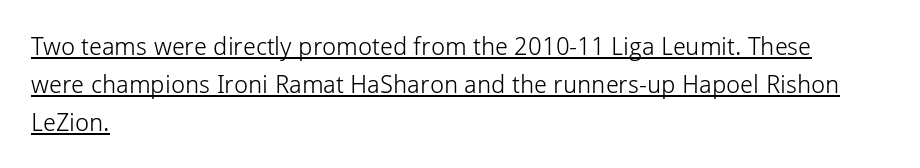
Vertical stems look standard width or narrower in stroke. Every word sits above its own underline. The letters sit at their default tracking, neither squeezed nor spread. Do the letters lean? They stand straight.
